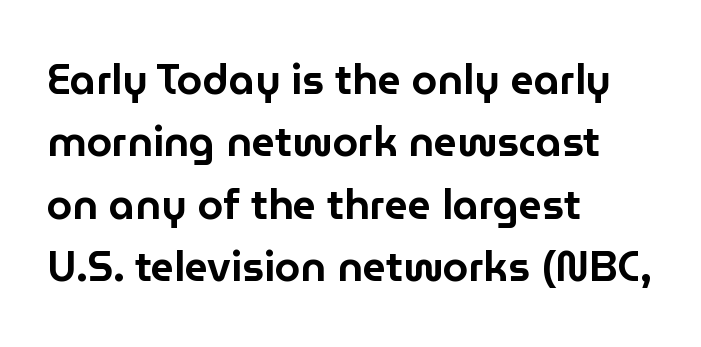
The image shows 41 px sans-serif type, upright; set left-aligned, normal line spacing (1.52x), normal letter spacing, not underlined; low stroke contrast and a medium x-height.
